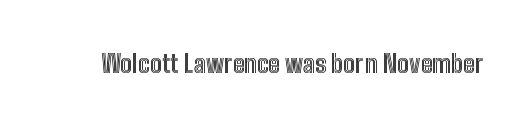
If you drew a line through each stem, it would be perfectly vertical. Characters follow at the spacing the type designer built in. The words here are not underlined.
